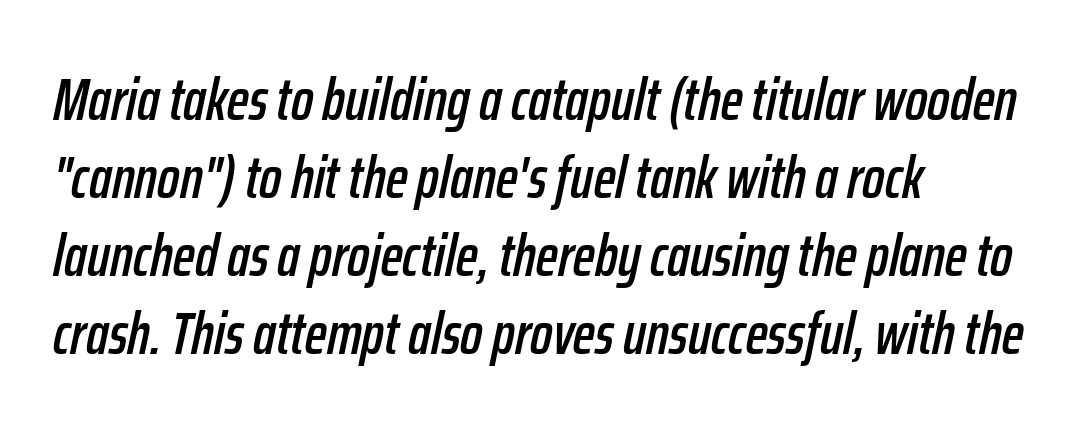
{"italic": "yes", "lean": "right", "slant_degrees": 12, "width": "condensed", "stroke_contrast": "low", "x_height": "medium", "monospaced": "no", "underline": "no", "align": "left", "line_spacing": "normal", "line_spacing_ratio": 1.32, "letter_spacing": "normal", "letter_spacing_em": 0.0, "glyph_px": 59}
